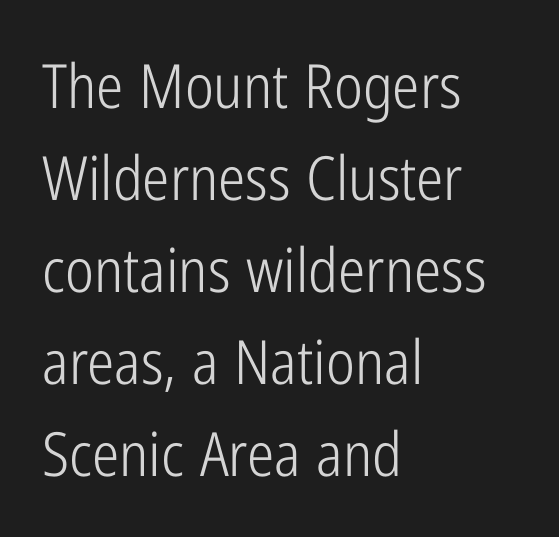
Q: Is the text bold? A: No.
Q: Is the text italic (slanted)? A: No, it is upright.
Q: Is the typeface a serif or a sans-serif typeface? A: Sans-serif.
Q: Is the text underlined? A: No.
Q: How is the paragraph aligned? A: Left-aligned.
Q: Is the spacing between letters normal or unusually wide? A: Normal.
Q: Is the spacing between lines tight, normal or loose? A: Normal.
Q: Width (condensed, normal, or wide)? A: Condensed.
Q: Stroke contrast? A: Low.
Q: x-height? A: Medium.
Q: Monospaced? A: No.
